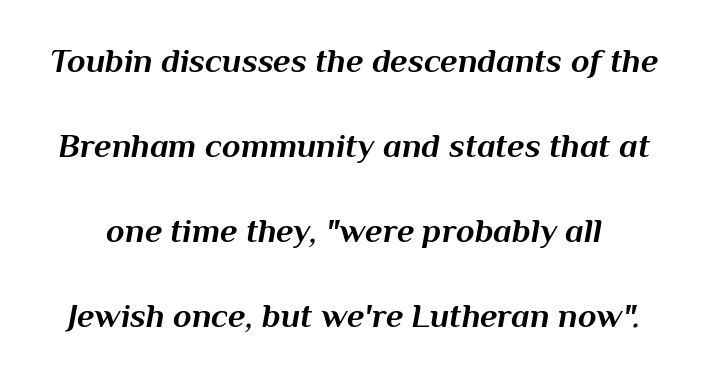
The image shows 34 px bold type, italic (leaning right); set loose line spacing (2.5x), normal letter spacing, not underlined; medium stroke contrast and a medium x-height.
